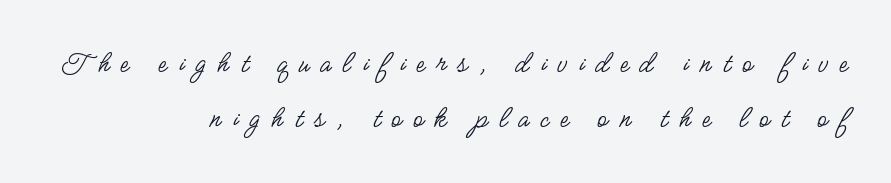
The foot of each line stays bare and open. Letterform terminals end flat and unadorned throughout the passage. Spacing between characters has been opened up far beyond the box default. Note the varied advance widths — an 'i' is clearly narrower than an 'm'.
